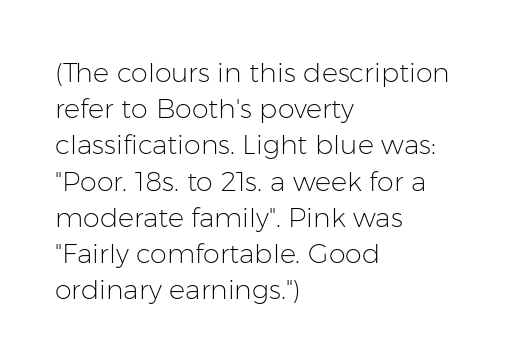
{"italic": "no", "bold": "no", "underline": "no", "align": "left", "line_spacing": "normal", "line_spacing_ratio": 1.34, "letter_spacing": "normal", "letter_spacing_em": 0.0, "glyph_px": 27}
